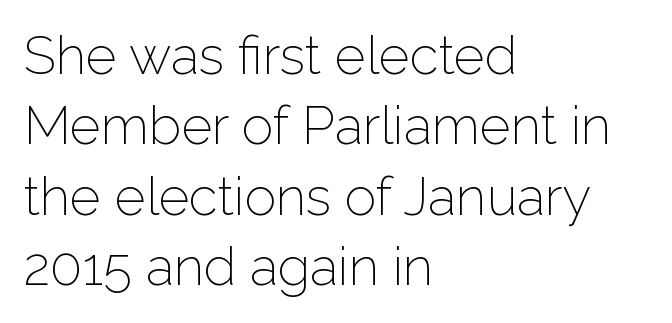
The passage shown has conventional tracking throughout. Line beginnings align vertically; line endings do not. Underlining? Definitely not there. Is the stroke heavy? The answer is a plain regular-or-lighter. Is there much room between lines? A standard amount, neither cramped nor airy.
